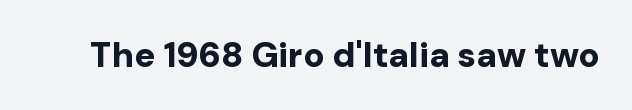
Q: Is the text bold? A: Yes.
Q: Is the text italic (slanted)? A: No, it is upright.
Q: Is the typeface a serif or a sans-serif typeface? A: Sans-serif.
Q: Is the text underlined? A: No.
Q: Is the spacing between letters normal or unusually wide? A: Normal.
Q: Width (condensed, normal, or wide)? A: Normal.
Q: Stroke contrast? A: Low.
Q: x-height? A: Medium.
Q: Monospaced? A: No.
